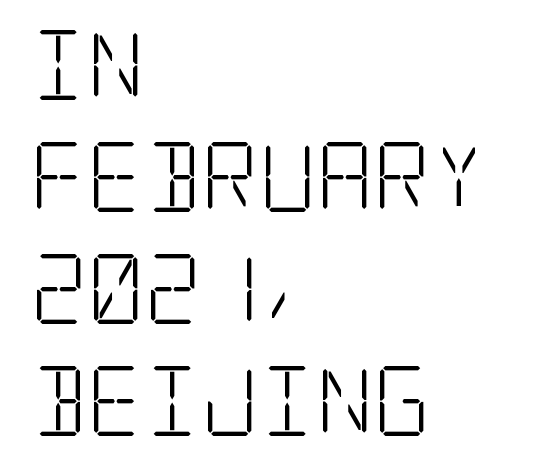
Q: Is the text bold? A: No.
Q: Is the text italic (slanted)? A: No, it is upright.
Q: Is the typeface a serif or a sans-serif typeface? A: Serif.
Q: Is the text underlined? A: No.
Q: How is the paragraph aligned? A: Left-aligned.
Q: Is the spacing between letters normal or unusually wide? A: Normal.
Q: Is the spacing between lines tight, normal or loose? A: Normal.
Q: Width (condensed, normal, or wide)? A: Condensed.
Q: Stroke contrast? A: Low.
Q: x-height? A: Large.
